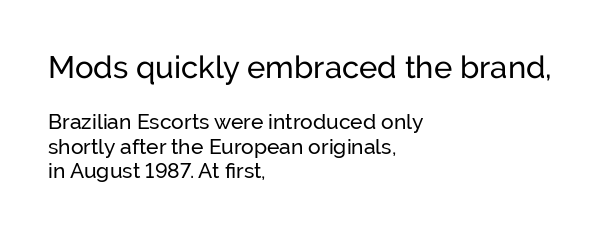
The image shows 31 px sans-serif type, upright; set left-aligned, line spacing 1.17x, normal letter spacing, not underlined; the first (top) block is 1.48x larger; low stroke contrast and a medium x-height.
